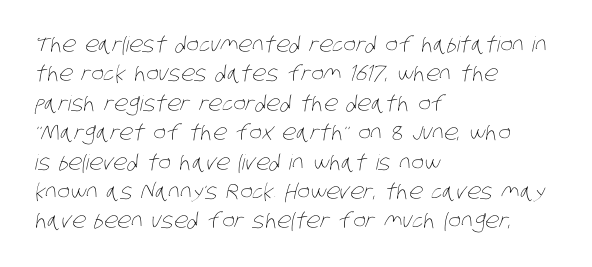
{"bold": "no", "underline": "no", "align": "left", "line_spacing": "normal", "line_spacing_ratio": 1.4, "letter_spacing": "normal", "letter_spacing_em": 0.0, "glyph_px": 21}
